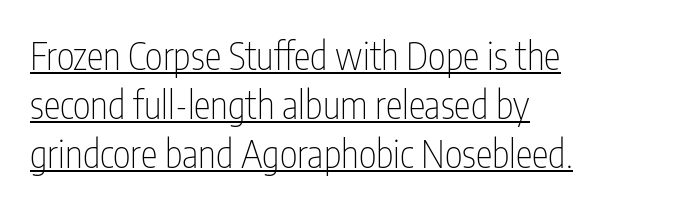
Quick note: interline space is typical. Serif or sans? Sans — the stroke terminals are bare. Somebody hit Ctrl+U on this one — the words are underlined. Nothing heavy about these letters — not bold at all. Designer's note — italics off, roman on.
